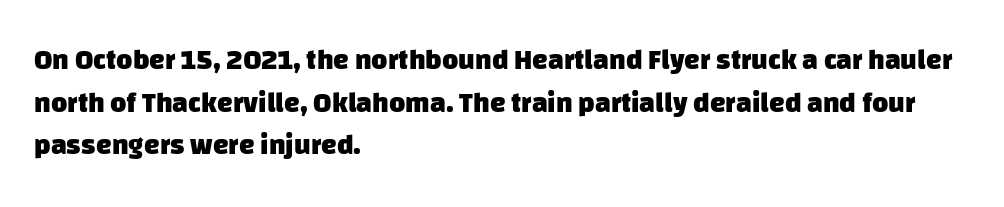
These lines are composed in type without serifs. The rendering uses natural spacing where letterforms have individual widths. Weight: bold. Visually the block forms a straight wall on the left and a jagged coastline on the right. This rendering features lettering with no underline. Students, note that the glyphs here touch the page at normal intervals.
